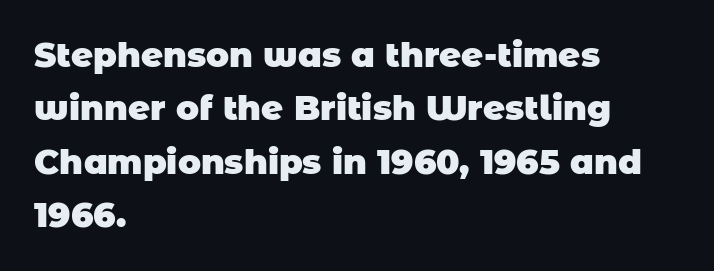
Typographic density is high because the face is bold. The space beneath each line is pristine and unruled. Letter spacing: default. Which margin do the lines hug? The left one — the right edge is uneven.
